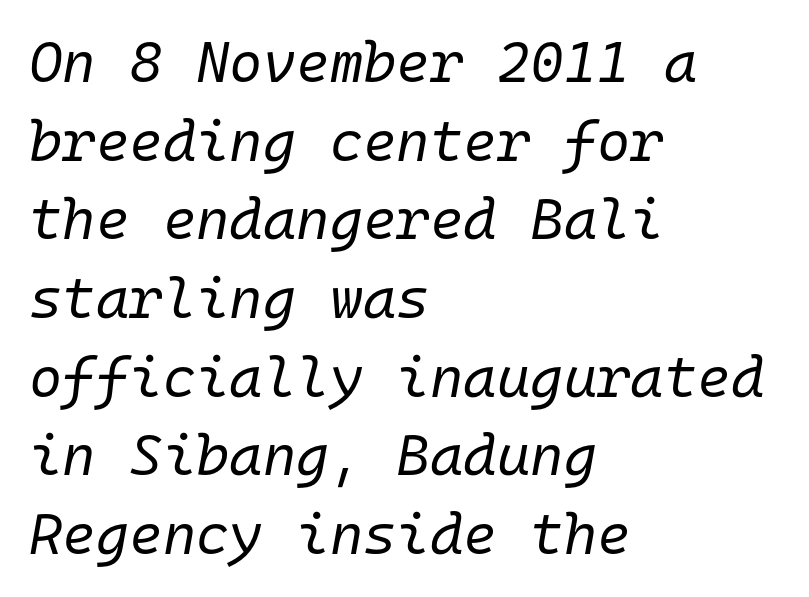
The image shows 57 px regular-weight type, italic (leaning right), monospaced; set left-aligned, normal line spacing (1.38x), normal letter spacing, not underlined; low stroke contrast and a medium x-height.
